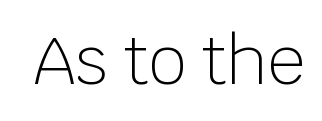
The image shows 66 px light sans-serif type, upright; set normal letter spacing, not underlined; low stroke contrast and a large x-height.
